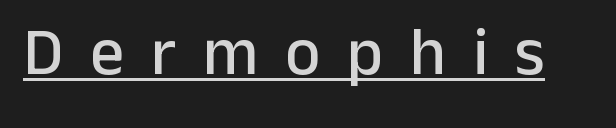
Italic? Not at all — the glyphs are vertical. The type family on display is of the sans-serif kind. The face used here appears with an underline applied. The rendering inserts visible extra space after every character. Character widths vary here, with narrow letters taking less room than wide ones.
